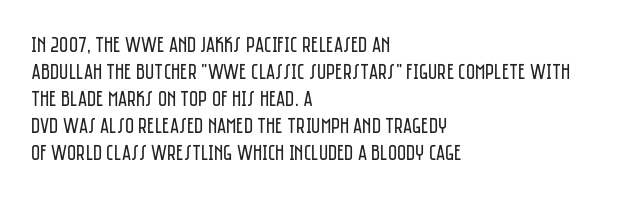
Beneath every word, the page is bare. The lettering holds an erect, upright posture throughout. Caption: face not bold, strokes unweighted. The gaps between neighbouring characters are ordinary and unremarkable.
